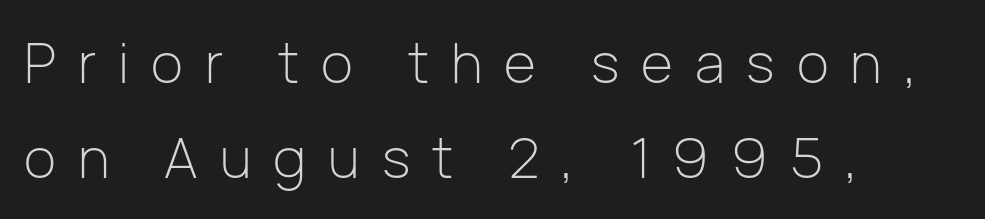
{"serif": "no", "italic": "no", "bold": "no", "weight": "light", "width": "normal", "stroke_contrast": "low", "x_height": "medium", "monospaced": "no", "underline": "no", "align": "left", "line_spacing_ratio": 1.72, "letter_spacing": "wide", "letter_spacing_em": 0.4, "glyph_px": 55}
